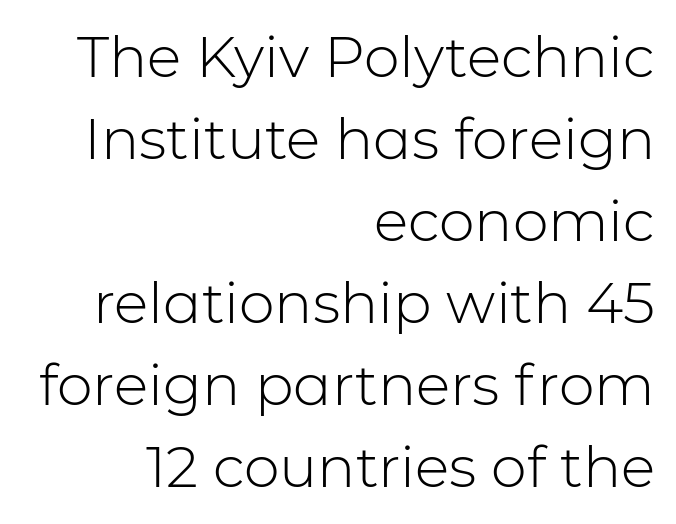
{"serif": "no", "italic": "no", "bold": "no", "weight": "light", "width": "normal", "stroke_contrast": "low", "x_height": "medium", "monospaced": "no", "underline": "no", "align": "right", "line_spacing": "normal", "line_spacing_ratio": 1.44, "letter_spacing": "normal", "letter_spacing_em": 0.0, "glyph_px": 57}
